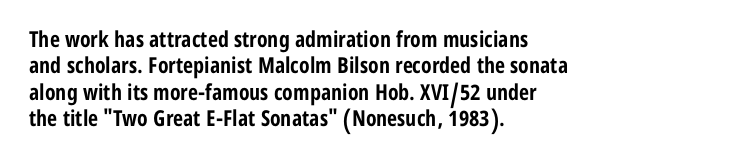
The image shows 22 px bold type, upright; set left-aligned, line spacing 1.2x, normal letter spacing, not underlined.
